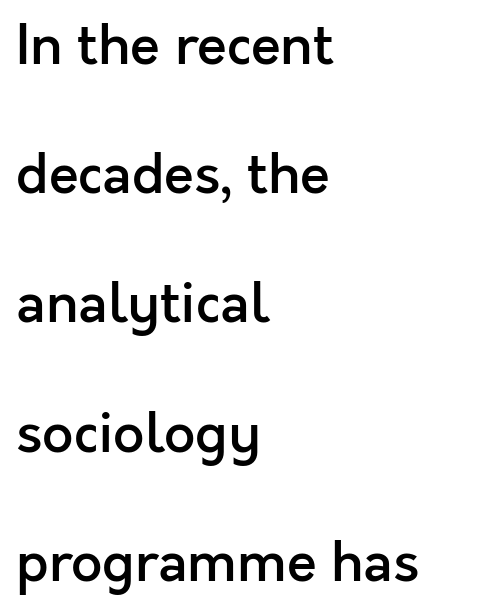
{"serif": "no", "italic": "no", "bold": "semi", "weight": "semibold", "width": "normal", "x_height": "medium", "monospaced": "no", "underline": "no", "align": "left", "line_spacing": "loose", "line_spacing_ratio": 2.35, "letter_spacing": "normal", "letter_spacing_em": 0.0, "glyph_px": 55}
